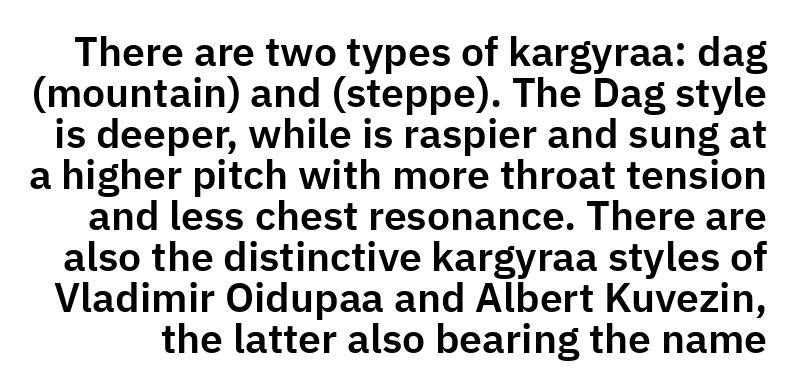
Italic? Not at all — the glyphs are vertical. Successive baselines arrive quickly, one right under another. Words appear dense and cohesive because spacing is normal. The gap between lines stays unmarked.
